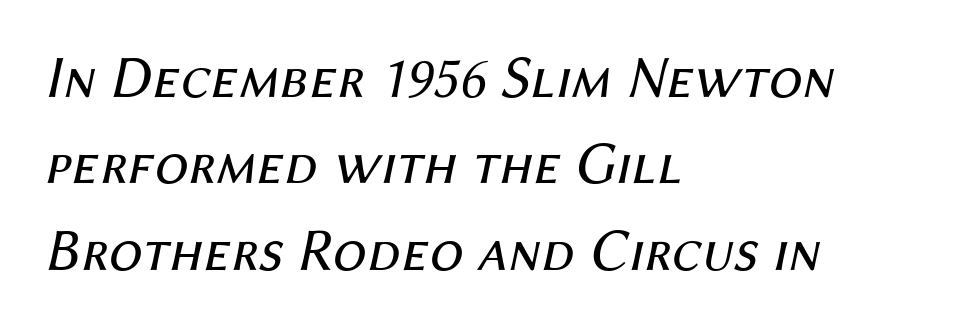
Tracking value appears to be zero — textbook default spacing. No letter is thick-stroked: the sample isn't bold. The rendering applies a slant to the glyphs. The gap between lines stays unmarked.
